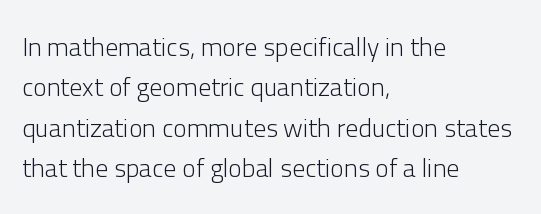
Check the space under the baseline: it is left empty. The type sits square on the baseline with zero lean. Line spacing here is normal. Casual observation: everything's shoved over to the left. Honestly, the letter spacing is just normal — you wouldn't notice it.
